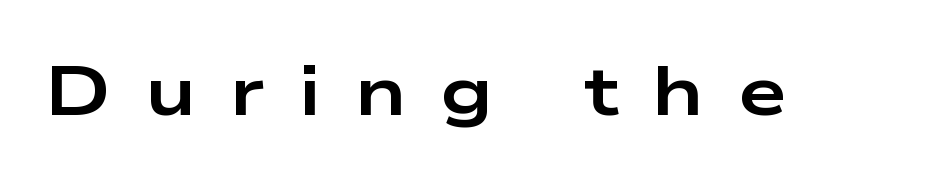
The image shows 69 px bold, wide sans-serif type, upright; set unusually wide letter spacing (+0.49 em), not underlined; low stroke contrast and a medium x-height.
